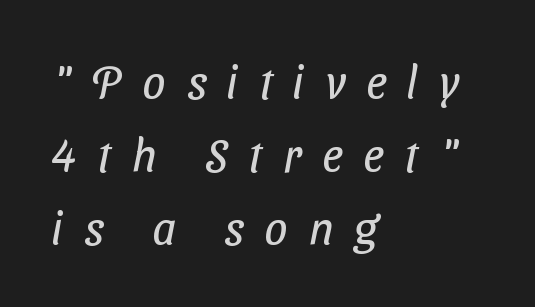
Q: Is the text bold? A: No.
Q: Is the typeface a serif or a sans-serif typeface? A: Sans-serif.
Q: Is the text underlined? A: No.
Q: How is the paragraph aligned? A: Left-aligned.
Q: Is the spacing between letters normal or unusually wide? A: Unusually wide.
Q: Is the spacing between lines tight, normal or loose? A: Normal.
Q: Width (condensed, normal, or wide)? A: Condensed.
Q: Stroke contrast? A: Low.
Q: x-height? A: Medium.
Q: Monospaced? A: No.
